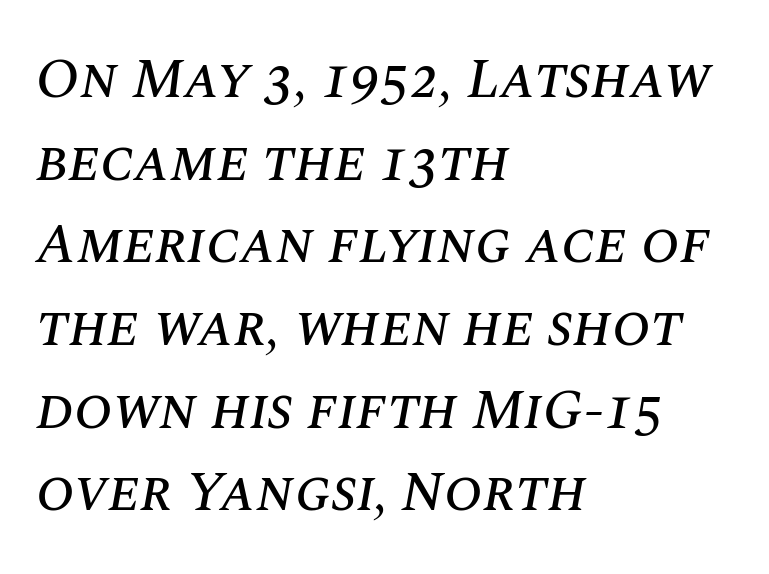
These lines are rendered in a variable-pitch font. The axis of the letterforms is tilted away from vertical. The specimen omits any rule beneath the text block's lines. What stands out about the letter spacing? Nothing — it is the standard amount.
